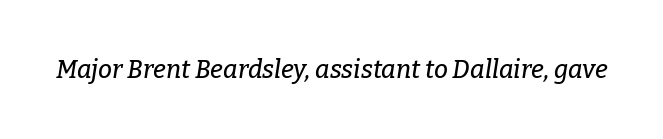
{"italic": "yes", "lean": "right", "slant_degrees": 9, "underline": "no", "letter_spacing": "normal", "letter_spacing_em": 0.0, "glyph_px": 25}
